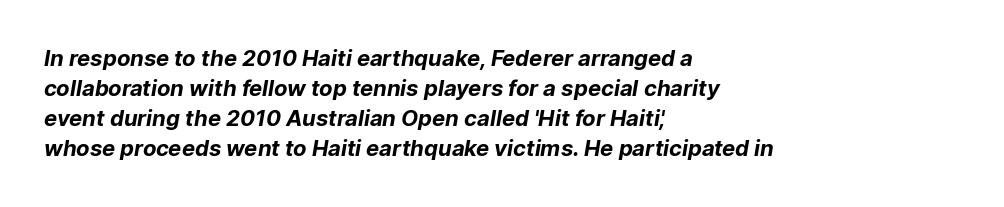
{"bold": "yes", "underline": "no", "align": "left", "line_spacing": "normal", "line_spacing_ratio": 1.37, "letter_spacing": "normal", "letter_spacing_em": 0.0, "glyph_px": 22}
